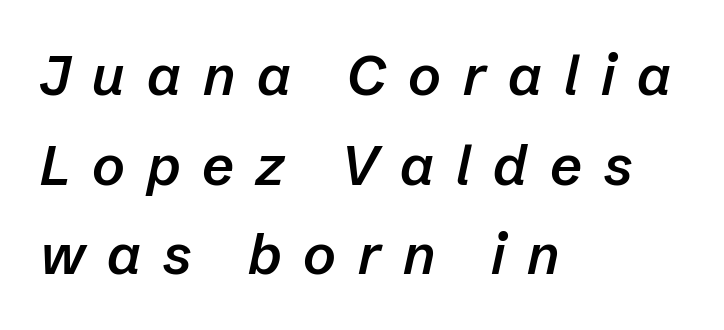
{"italic": "yes", "lean": "right", "slant_degrees": 12, "bold": "semi", "weight": "semibold", "width": "normal", "stroke_contrast": "low", "x_height": "medium", "monospaced": "no", "underline": "no", "align": "left", "line_spacing": "normal", "line_spacing_ratio": 1.6, "letter_spacing": "wide", "letter_spacing_em": 0.39, "glyph_px": 56}
